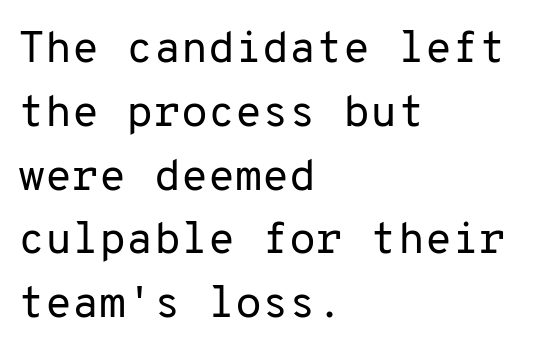
{"serif": "no", "italic": "no", "bold": "no", "weight": "regular", "width": "normal", "stroke_contrast": "low", "x_height": "medium", "monospaced": "yes", "underline": "no", "align": "left", "line_spacing": "normal", "line_spacing_ratio": 1.45, "letter_spacing": "normal", "letter_spacing_em": 0.0, "glyph_px": 44}
